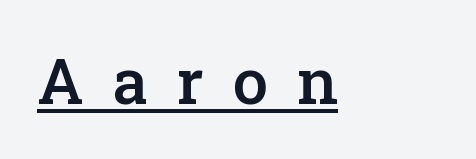
{"serif": "yes", "italic": "no", "bold": "semi", "weight": "semibold", "width": "normal", "stroke_contrast": "low", "x_height": "medium", "monospaced": "no", "underline": "yes", "align": "left", "letter_spacing": "wide", "letter_spacing_em": 0.46, "glyph_px": 63}
